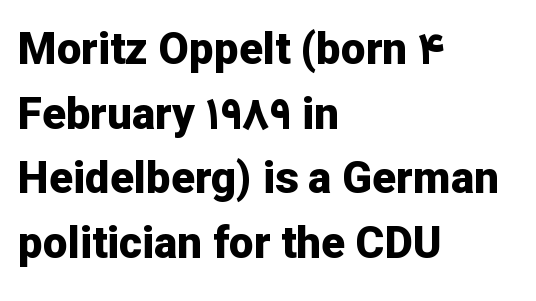
Spacing verdict: proportional, widths tailored to each character. Baseline-to-baseline distance is the conventional proportion of letter height. Is this a sans? Yes — the strokes have no serifs. A clean baseline with only descenders dipping below it. Layout note: lines flush left. The characters look thick and weighty, a clear bold.
